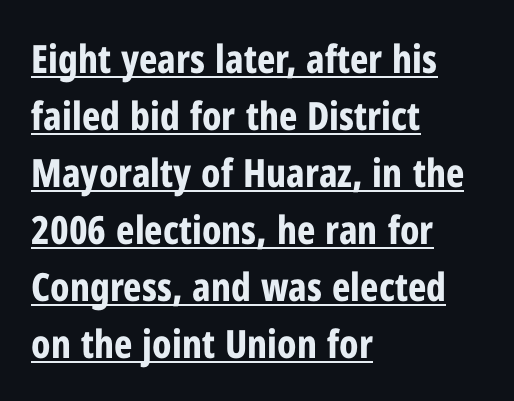
The image shows 39 px bold, condensed sans-serif type, upright; set left-aligned, normal line spacing (1.46x), normal letter spacing, underlined; low stroke contrast and a medium x-height.
